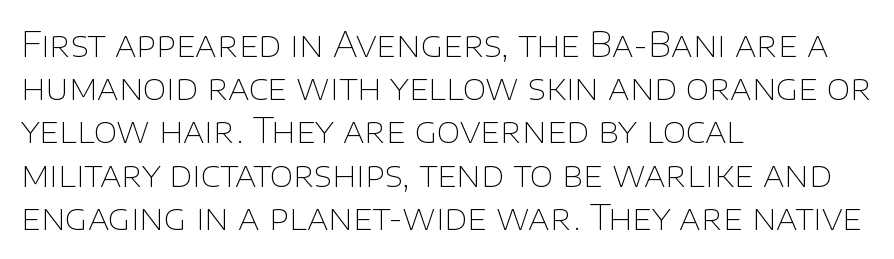
{"serif": "no", "italic": "no", "bold": "no", "weight": "thin", "width": "normal", "stroke_contrast": "low", "x_height": "large", "monospaced": "no", "underline": "no", "align": "left", "line_spacing": "normal", "line_spacing_ratio": 1.27, "letter_spacing": "normal", "letter_spacing_em": 0.0, "glyph_px": 34}
